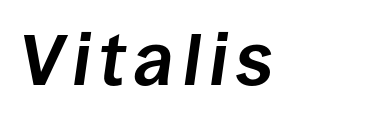
The image shows 72 px bold type, italic (leaning right); set not underlined; low stroke contrast and a large x-height.
